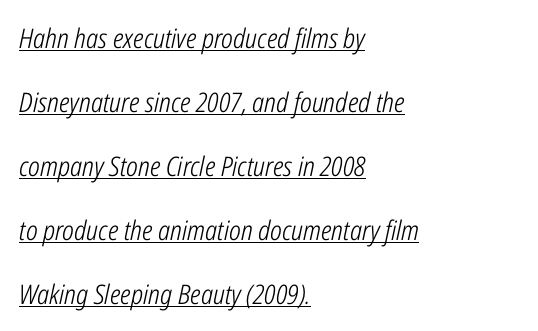
This rendering leaves character spacing at its baseline value. Each new line begins a long way beneath the previous one. Looking at the ascenders, they clearly lean. You can see a thin bar hugging the bottom of the glyphs. Weight: regular or lighter.
